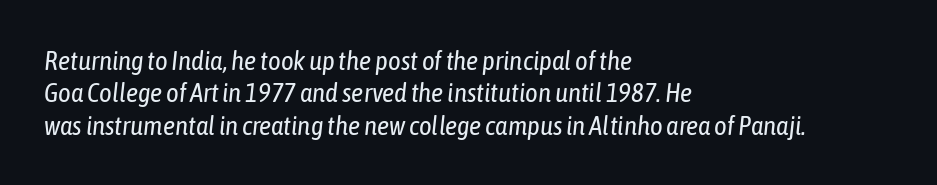
Q: Is the text bold? A: No.
Q: Is the text italic (slanted)? A: Yes, it leans right by about 6 degrees.
Q: Is the text underlined? A: No.
Q: How is the paragraph aligned? A: Left-aligned.
Q: Is the spacing between letters normal or unusually wide? A: Normal.
